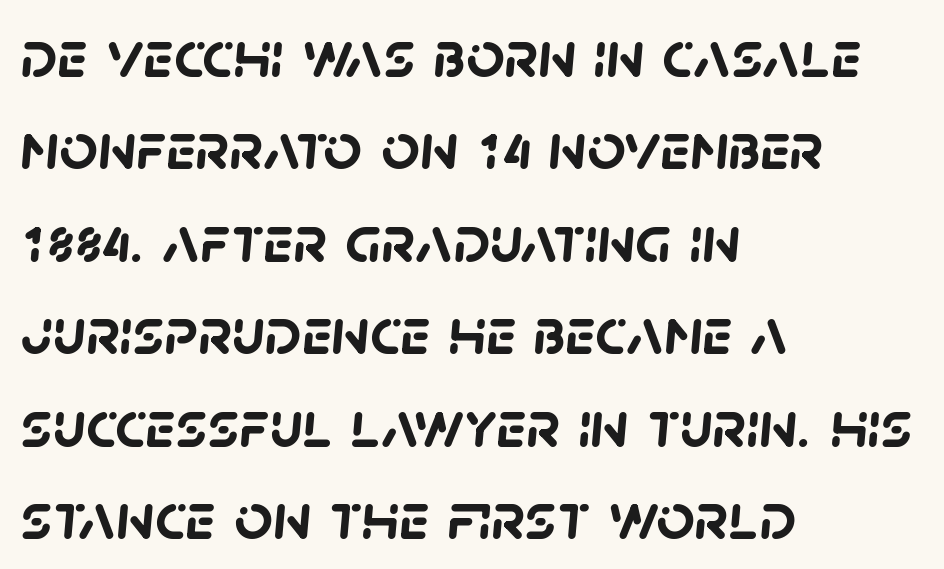
Heavy, bold letterforms. The space beneath each line is pristine and unruled. These lines are rendered in a variable-pitch font. Tracking here is standard; glyphs follow each other at the usual distance. Normally led — the rows are evenly, conventionally spaced.
